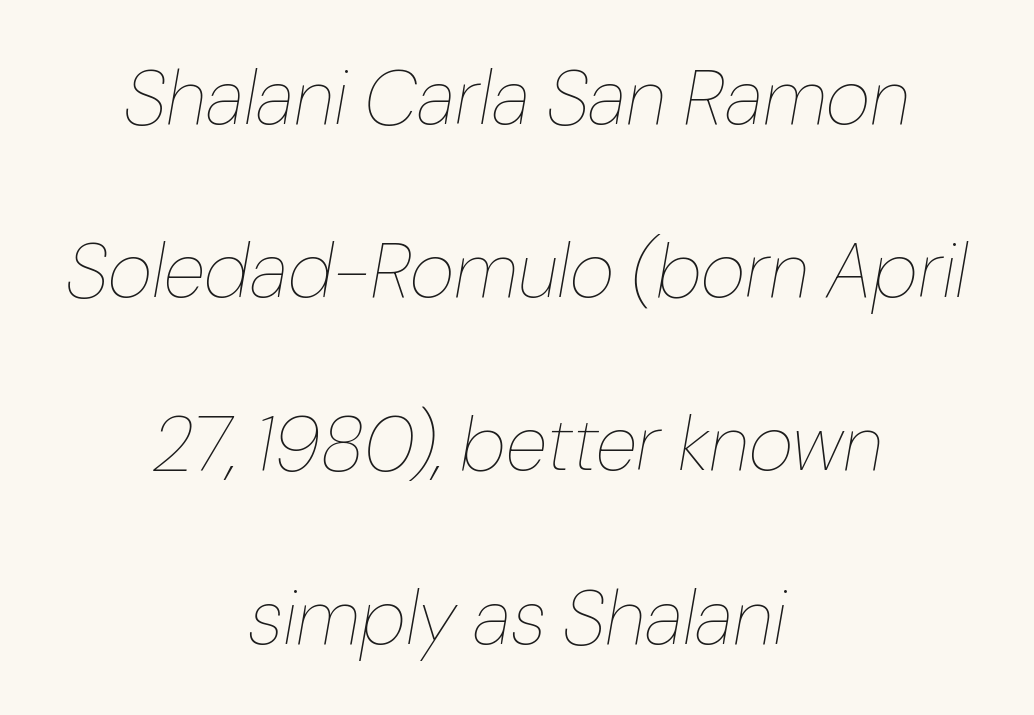
Q: Is the text bold? A: No.
Q: Is the text italic (slanted)? A: Yes, it leans right by about 10 degrees.
Q: Is the text underlined? A: No.
Q: How is the paragraph aligned? A: Centered.
Q: Is the spacing between letters normal or unusually wide? A: Normal.
Q: Is the spacing between lines tight, normal or loose? A: Loose.
Q: Width (condensed, normal, or wide)? A: Normal.
Q: Stroke contrast? A: Low.
Q: x-height? A: Medium.
Q: Monospaced? A: No.
